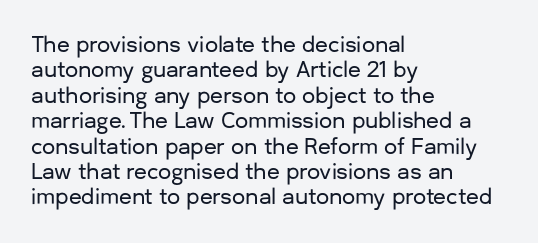
Short and long lines alike share a common starting point at left. Letters rest on an invisible, unmarked baseline. No extra tracking has been applied to these lines. Is there any slant? The stems are plumb.
